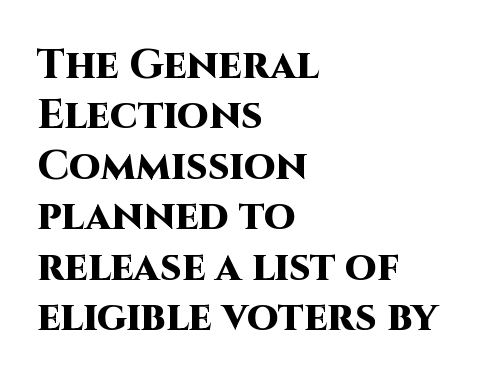
The image shows 41 px heavy sans-serif type, upright; set left-aligned, line spacing 1.23x, normal letter spacing, not underlined; high stroke contrast and a large x-height.
